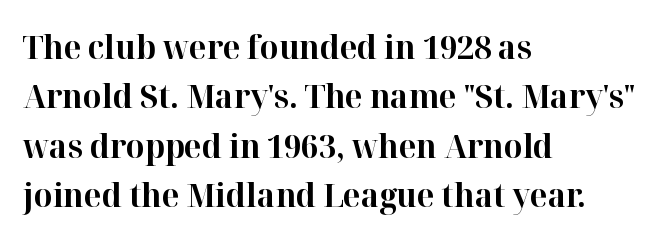
{"serif": "yes", "italic": "no", "bold": "yes", "weight": "bold", "width": "normal", "stroke_contrast": "high", "x_height": "medium", "monospaced": "no", "underline": "no", "align": "left", "line_spacing": "normal", "line_spacing_ratio": 1.5, "letter_spacing": "normal", "letter_spacing_em": 0.0, "glyph_px": 33}
